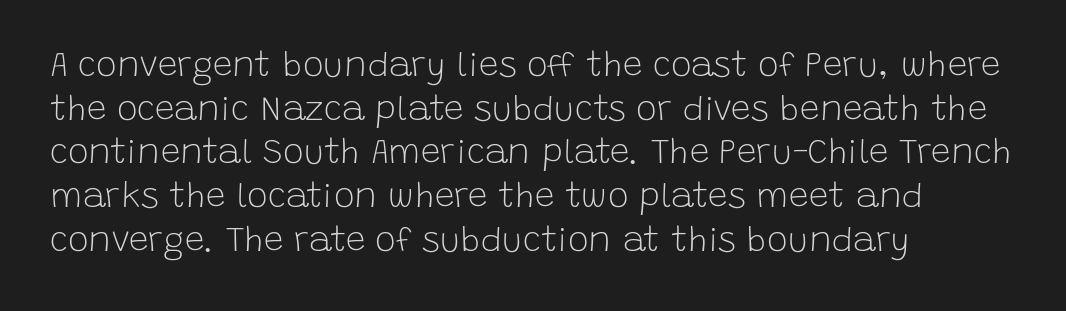
{"serif": "no", "italic": "no", "bold": "no", "weight": "light", "width": "normal", "stroke_contrast": "low", "x_height": "large", "monospaced": "no", "underline": "no", "align": "left", "line_spacing": "normal", "line_spacing_ratio": 1.25, "letter_spacing": "normal", "letter_spacing_em": 0.0, "glyph_px": 35}
